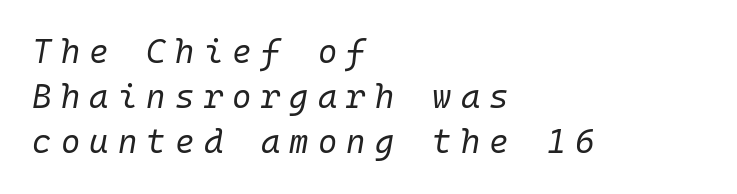
The image shows 33 px regular-weight type, italic (leaning right), monospaced; set left-aligned, normal line spacing (1.37x), unusually wide letter spacing (+0.28 em), not underlined; low stroke contrast and a medium x-height.
